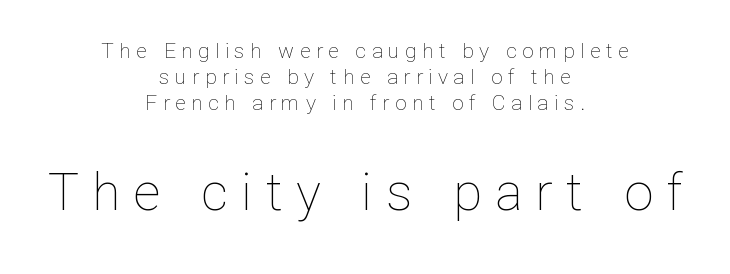
{"italic": "no", "bold": "no", "weight": "thin", "width": "normal", "stroke_contrast": "low", "x_height": "medium", "monospaced": "no", "underline": "no", "align": "center", "line_spacing_ratio": 1.24, "letter_spacing": "wide", "letter_spacing_em": 0.26, "larger_block": "second", "size_ratio": 2.48, "glyph_px": 52}
